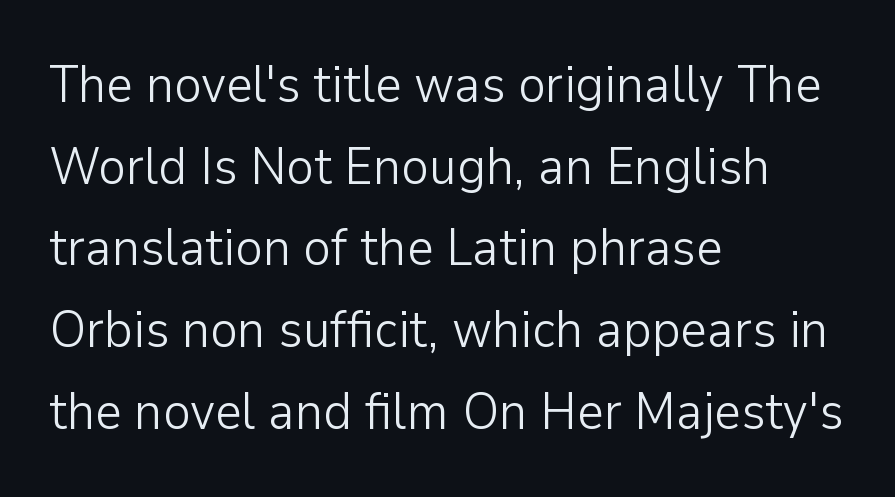
Compared with a centered layout, this one pins lines to the left instead. The type is set solid horizontally, with unmodified tracking. Classification — sans serif. The typesetting does not lean heavy: it is not bold.
